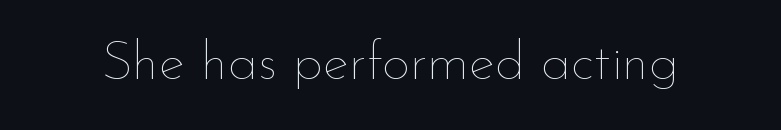
The image shows 55 px thin type, upright; set normal letter spacing, not underlined; low stroke contrast and a small x-height.
